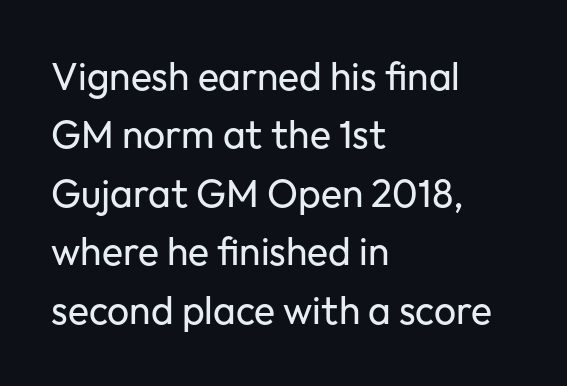
Spacing between characters is what you'd get straight out of the box. Stems and bowls with no extra thickness — not bold. Note the varied advance widths — an 'i' is clearly narrower than an 'm'. The words here are not underlined. Typographically, this falls in the sans-serif category. Horizontal bands of white between lines are of average thickness.
